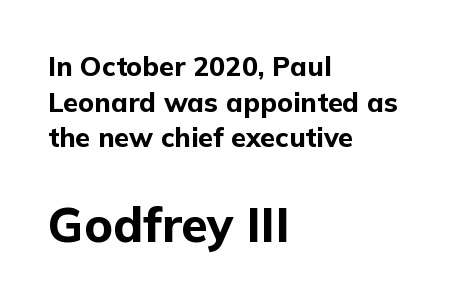
The face used here is proportionally spaced, like ordinary book or web type. Honestly, there is no underline to notice here at all. Glyph-to-glyph distance matches everyday printed text. This sample uses a sans-serif face. A dark, heavy texture on the line: the type is bold.
